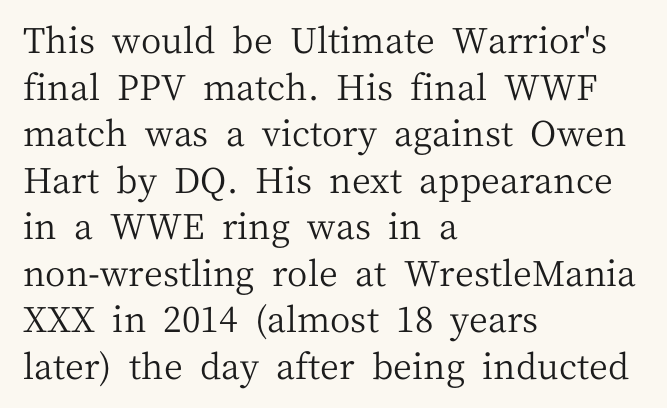
Q: Is the text bold? A: No.
Q: Is the text italic (slanted)? A: No, it is upright.
Q: Is the typeface a serif or a sans-serif typeface? A: Serif.
Q: Is the text underlined? A: No.
Q: How is the paragraph aligned? A: Left-aligned.
Q: Is the spacing between letters normal or unusually wide? A: Normal.
Q: Is the spacing between lines tight, normal or loose? A: Normal.
Q: Width (condensed, normal, or wide)? A: Normal.
Q: Stroke contrast? A: Medium.
Q: x-height? A: Medium.
Q: Monospaced? A: No.
